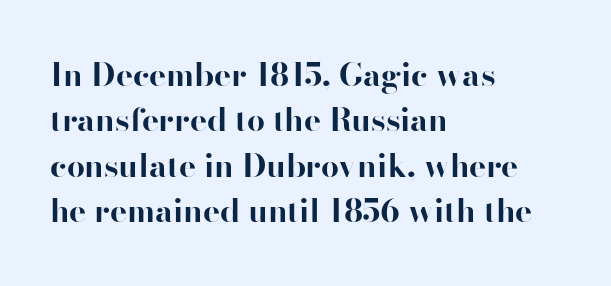
Teacher's note: observe the even left margin — that is flush-left alignment. The letters advance in unequal steps, a hallmark of proportional type. Set as a true bold cut, around the 700 mark. Are there feet on the stems? There aren't — it's a sans.
